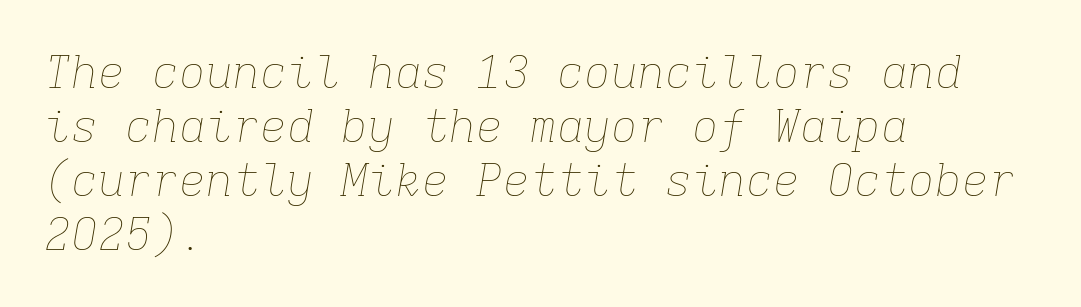
The image shows 45 px thin type, italic (leaning right), monospaced; set left-aligned, line spacing 1.2x, normal letter spacing, not underlined; low stroke contrast and a medium x-height.
